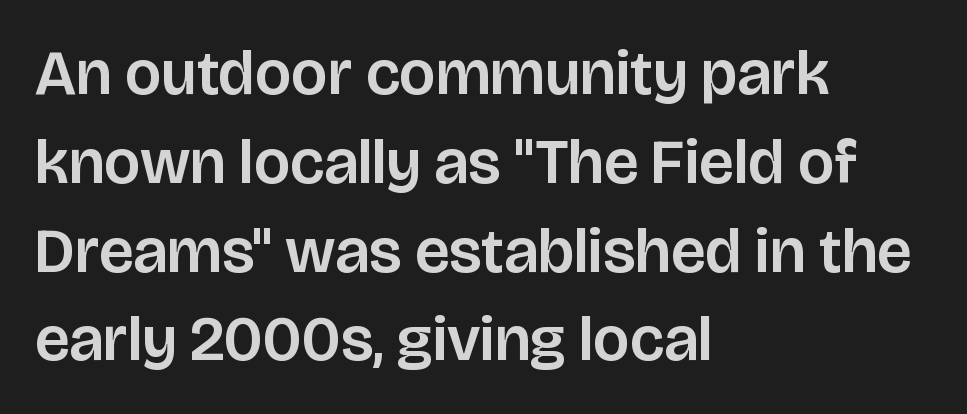
{"serif": "no", "italic": "no", "width": "normal", "stroke_contrast": "low", "x_height": "large", "monospaced": "no", "underline": "no", "align": "left", "line_spacing": "normal", "line_spacing_ratio": 1.41, "letter_spacing": "normal", "letter_spacing_em": 0.0, "glyph_px": 63}
